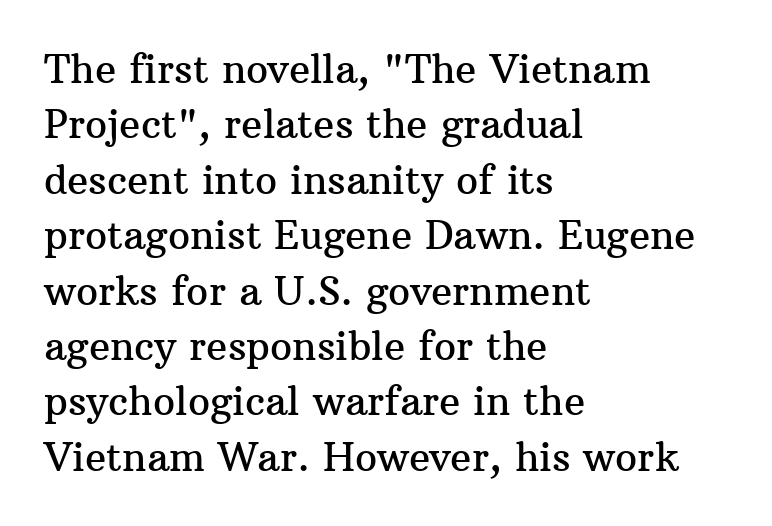
The image shows 39 px serif type, upright; set left-aligned, normal line spacing (1.42x), normal letter spacing, not underlined; medium stroke contrast and a medium x-height.
